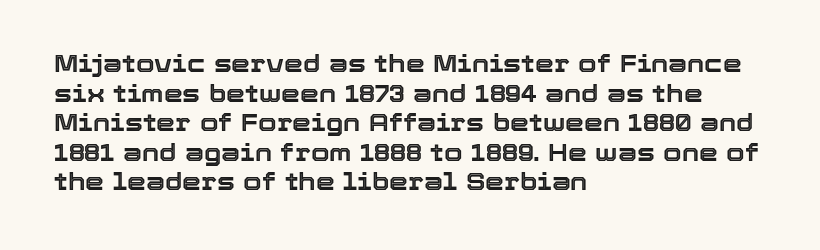
Q: Is the text italic (slanted)? A: No, it is upright.
Q: Is the text underlined? A: No.
Q: How is the paragraph aligned? A: Left-aligned.
Q: Is the spacing between letters normal or unusually wide? A: Normal.
